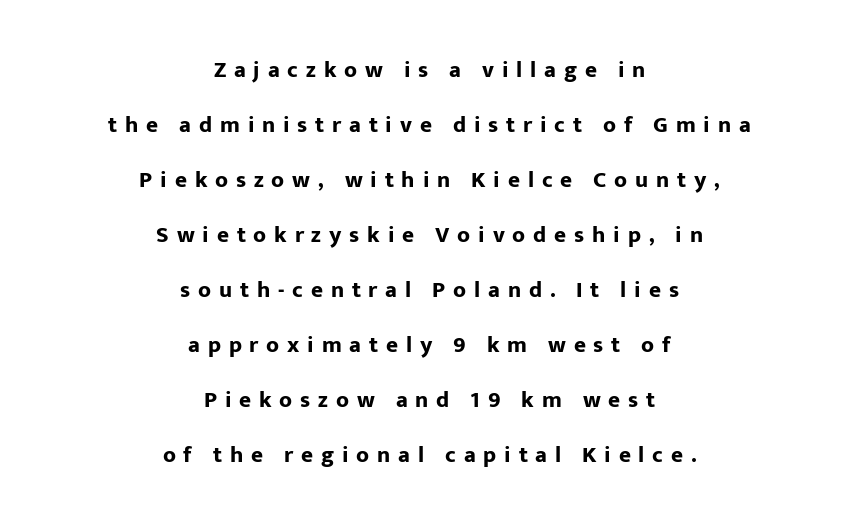
The image shows 23 px bold type, upright; set centered, loose line spacing (2.39x), unusually wide letter spacing (+0.34 em), not underlined.
